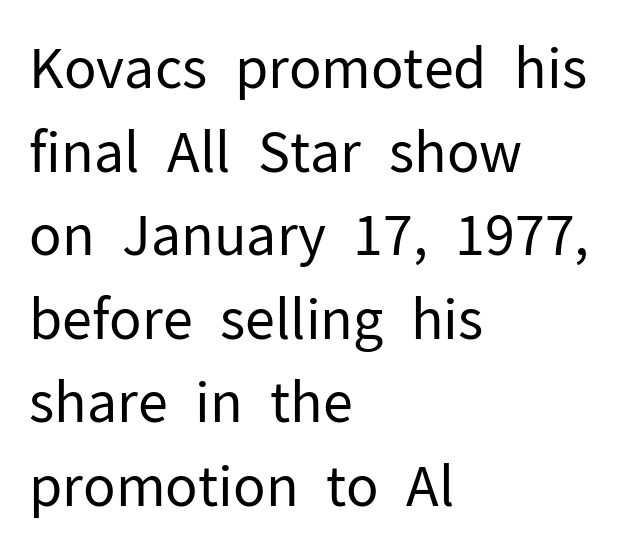
This is sans-serif lettering, the kind often seen on screens and signage. The strokes are not fattened; the text isn't bold. Spacing verdict: proportional, widths tailored to each character. Quick note: interline space is typical.
